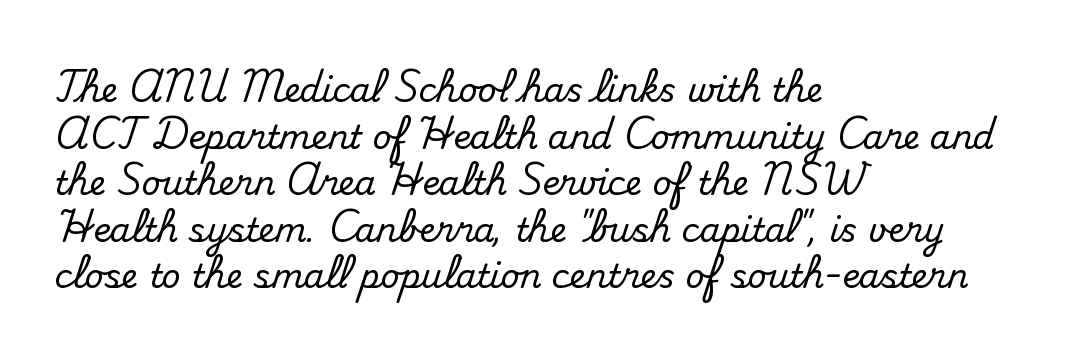
The image shows 33 px serif type; set left-aligned, normal line spacing (1.41x), normal letter spacing, not underlined; medium stroke contrast and a small x-height.
